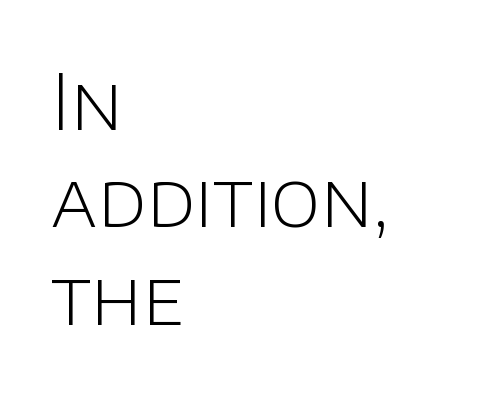
The image shows 76 px light sans-serif type, upright; set left-aligned, normal line spacing (1.28x), normal letter spacing, not underlined; low stroke contrast and a large x-height.
